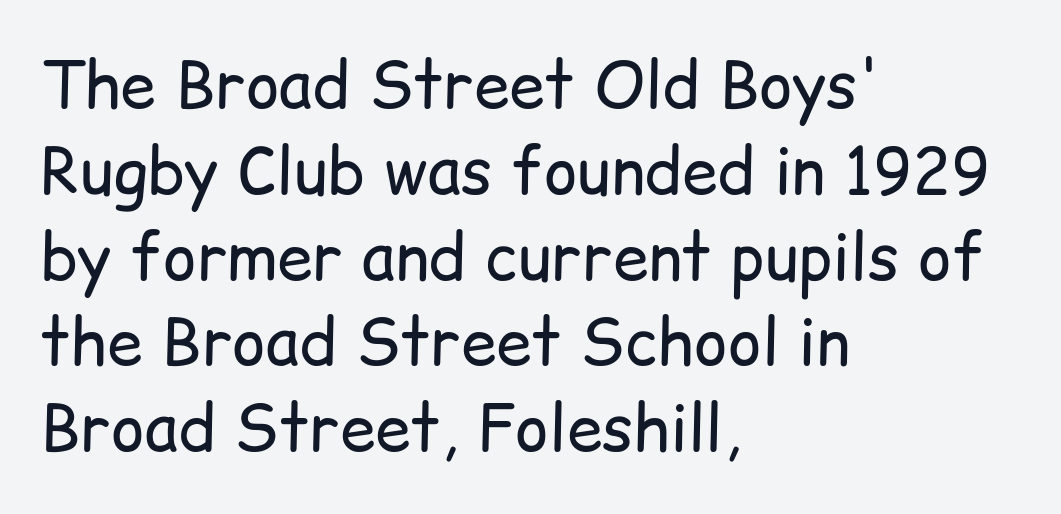
{"serif": "no", "italic": "no", "bold": "no", "weight": "regular", "width": "normal", "stroke_contrast": "low", "x_height": "medium", "monospaced": "no", "underline": "no", "align": "left", "line_spacing": "normal", "line_spacing_ratio": 1.34, "letter_spacing": "normal", "letter_spacing_em": 0.0, "glyph_px": 64}
